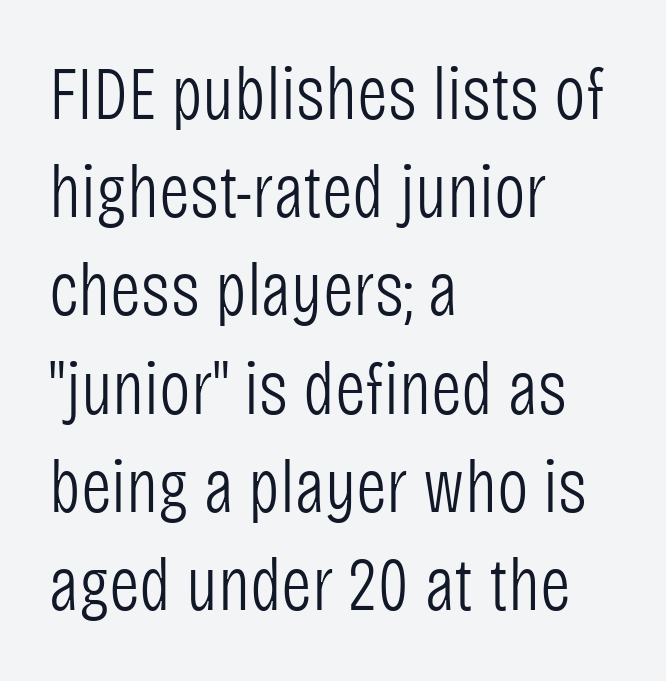
Q: Is the text bold? A: No.
Q: Is the text italic (slanted)? A: No, it is upright.
Q: Is the typeface a serif or a sans-serif typeface? A: Sans-serif.
Q: Is the text underlined? A: No.
Q: How is the paragraph aligned? A: Left-aligned.
Q: Is the spacing between letters normal or unusually wide? A: Normal.
Q: Is the spacing between lines tight, normal or loose? A: Normal.
Q: Width (condensed, normal, or wide)? A: Condensed.
Q: Stroke contrast? A: Low.
Q: x-height? A: Large.
Q: Monospaced? A: No.
